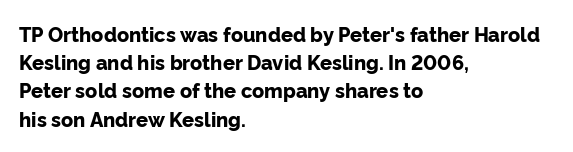
Q: Is the text bold? A: Yes.
Q: Is the text italic (slanted)? A: No, it is upright.
Q: Is the text underlined? A: No.
Q: How is the paragraph aligned? A: Left-aligned.
Q: Is the spacing between letters normal or unusually wide? A: Normal.
Q: Is the spacing between lines tight, normal or loose? A: Normal.
